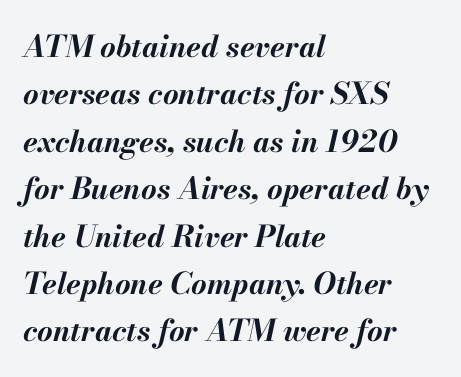
The image shows 30 px bold type, italic (leaning right); set left-aligned, normal line spacing (1.58x), normal letter spacing, not underlined; medium stroke contrast and a small x-height.
